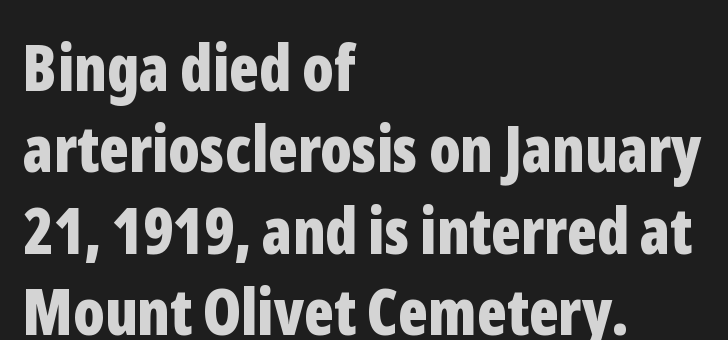
The image shows 63 px bold, condensed sans-serif type, upright; set left-aligned, normal line spacing (1.29x), normal letter spacing, not underlined; low stroke contrast and a medium x-height.
